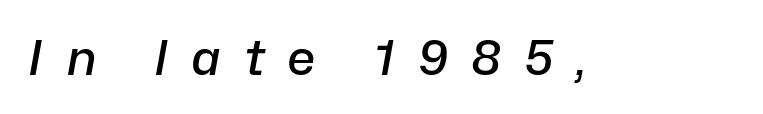
Q: Is the text bold? A: Semi-bold.
Q: Is the text italic (slanted)? A: Yes, it leans right by about 10 degrees.
Q: Is the text underlined? A: No.
Q: Is the spacing between letters normal or unusually wide? A: Unusually wide.
Q: Width (condensed, normal, or wide)? A: Normal.
Q: Stroke contrast? A: Low.
Q: x-height? A: Medium.
Q: Monospaced? A: No.
